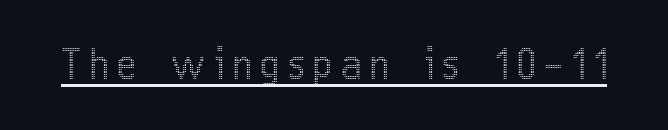
Style check: upright. Proportional: the letters do not fall into vertical columns. A baseline rule has been typeset under these characters. Spacing between characters has been opened up far beyond the box default.
